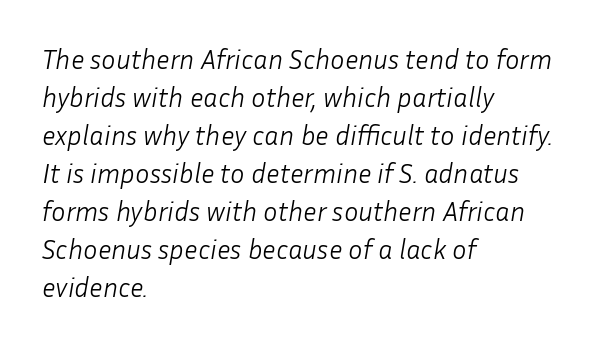
The passage shown is not bold in any degree. Posture: slanted. Regarding leading, the lines here are spaced in the standard way. The passage shown has conventional tracking throughout.
